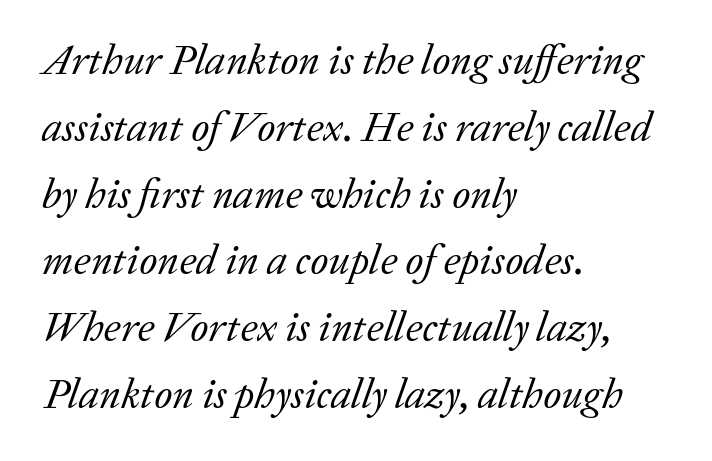
Q: Is the text bold? A: No.
Q: Is the text italic (slanted)? A: Yes, it leans right by about 20 degrees.
Q: Is the typeface a serif or a sans-serif typeface? A: Serif.
Q: Is the text underlined? A: No.
Q: How is the paragraph aligned? A: Left-aligned.
Q: Is the spacing between letters normal or unusually wide? A: Normal.
Q: Is the spacing between lines tight, normal or loose? A: Normal.
Q: Width (condensed, normal, or wide)? A: Normal.
Q: Stroke contrast? A: Low.
Q: x-height? A: Medium.
Q: Monospaced? A: No.
